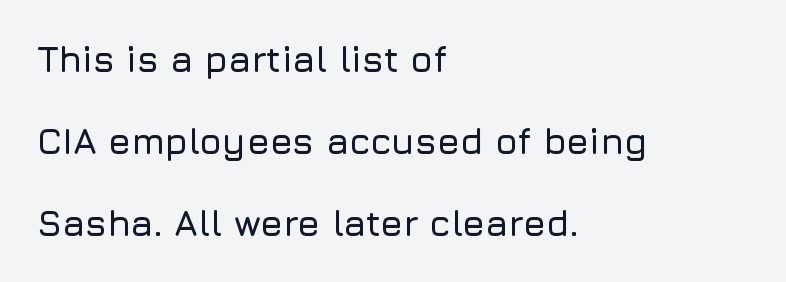
Q: Is the text italic (slanted)? A: No, it is upright.
Q: Is the typeface a serif or a sans-serif typeface? A: Sans-serif.
Q: Is the text underlined? A: No.
Q: How is the paragraph aligned? A: Left-aligned.
Q: Is the spacing between letters normal or unusually wide? A: Normal.
Q: Is the spacing between lines tight, normal or loose? A: Loose.
Q: Width (condensed, normal, or wide)? A: Normal.
Q: Stroke contrast? A: Low.
Q: x-height? A: Medium.
Q: Monospaced? A: No.
